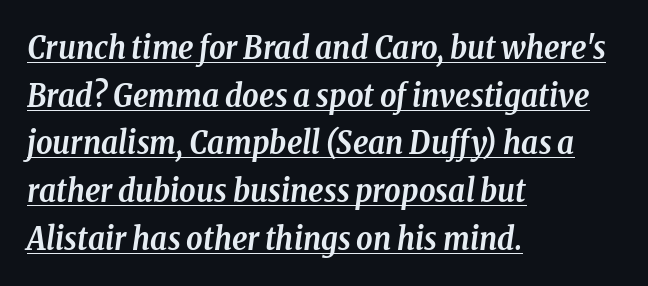
This sample has the flowing, uneven cadence of proportional lettering. Spacing between characters is what you'd get straight out of the box. This rendering features underlined lettering. These lines were composed using italics. Are there feet on the stems? There are — it's a serif. Short and long lines alike share a common starting point at left.
